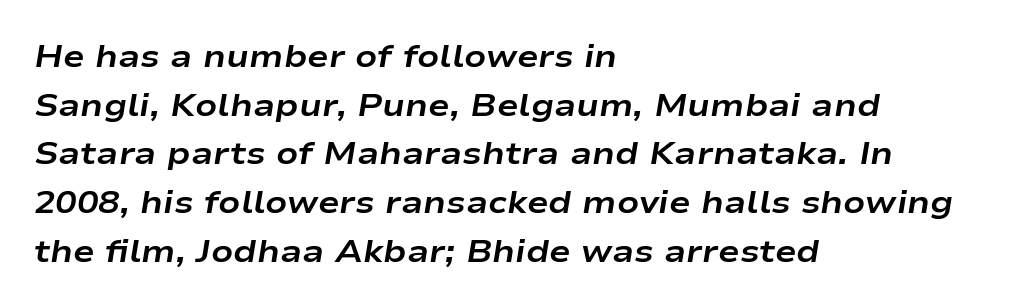
Q: Is the text bold? A: Yes.
Q: Is the text italic (slanted)? A: Yes, it leans right by about 9 degrees.
Q: Is the text underlined? A: No.
Q: How is the paragraph aligned? A: Left-aligned.
Q: Is the spacing between letters normal or unusually wide? A: Normal.
Q: Is the spacing between lines tight, normal or loose? A: Normal.
Q: Width (condensed, normal, or wide)? A: Wide.
Q: Stroke contrast? A: Low.
Q: x-height? A: Medium.
Q: Monospaced? A: No.
